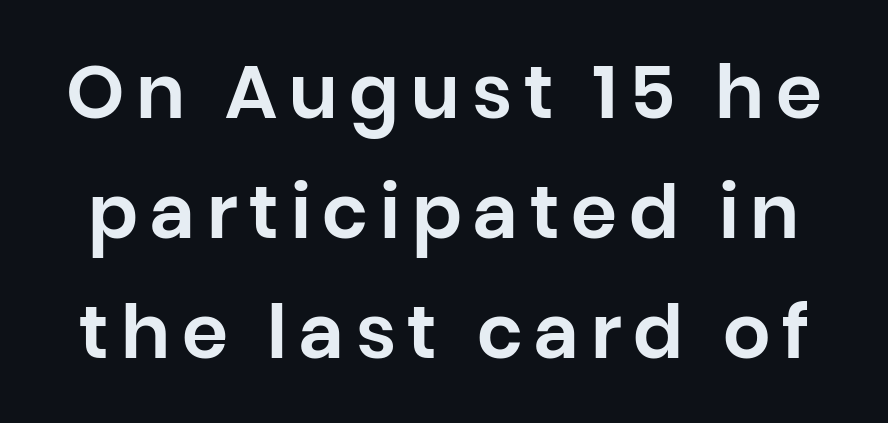
Character widths vary here, with narrow letters taking less room than wide ones. Descenders are the only things crossing below the line. Horizontal bands of white between lines are of average thickness. The letters stand straight up with perfectly vertical stems.
